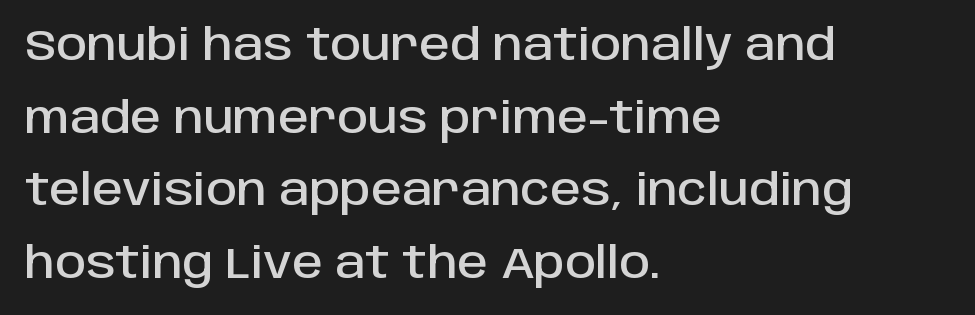
You can tell from the bare stems that sans-serif type was used. Proportional: the letters do not fall into vertical columns. Upright lettering throughout. The designer left line spacing at the default. The type is set solid horizontally, with unmodified tracking.
